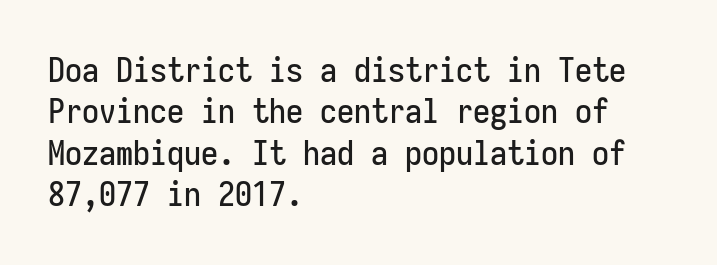
Q: Is the text italic (slanted)? A: No, it is upright.
Q: Is the typeface a serif or a sans-serif typeface? A: Sans-serif.
Q: Is the text underlined? A: No.
Q: How is the paragraph aligned? A: Left-aligned.
Q: Is the spacing between letters normal or unusually wide? A: Normal.
Q: Width (condensed, normal, or wide)? A: Condensed.
Q: Stroke contrast? A: Low.
Q: x-height? A: Medium.
Q: Monospaced? A: Yes.
